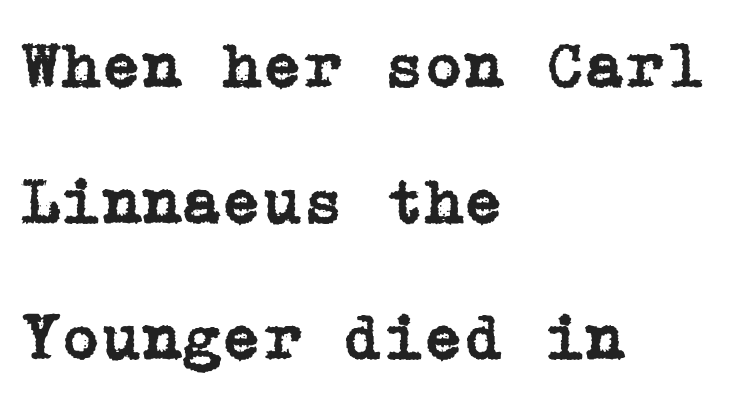
{"serif": "yes", "italic": "no", "width": "normal", "stroke_contrast": "low", "x_height": "medium", "underline": "no", "align": "left", "line_spacing": "loose", "line_spacing_ratio": 2.09, "letter_spacing": "normal", "letter_spacing_em": 0.0, "glyph_px": 65}
